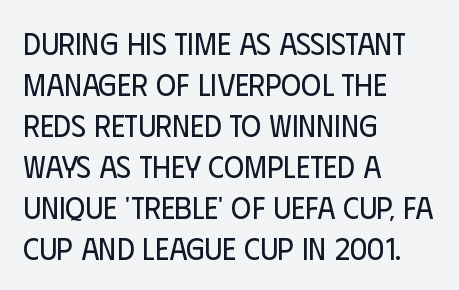
{"serif": "no", "italic": "no", "bold": "no", "weight": "regular", "width": "condensed", "stroke_contrast": "low", "x_height": "large", "monospaced": "no", "underline": "no", "align": "left", "line_spacing": "normal", "line_spacing_ratio": 1.32, "letter_spacing": "normal", "letter_spacing_em": 0.0, "glyph_px": 31}
